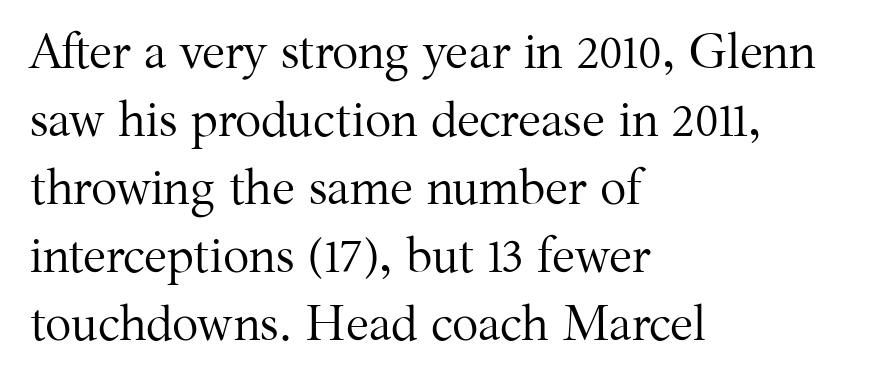
{"serif": "yes", "italic": "no", "bold": "no", "weight": "regular", "width": "normal", "stroke_contrast": "medium", "x_height": "medium", "monospaced": "no", "underline": "no", "align": "left", "line_spacing": "normal", "line_spacing_ratio": 1.39, "letter_spacing": "normal", "letter_spacing_em": 0.0, "glyph_px": 49}
